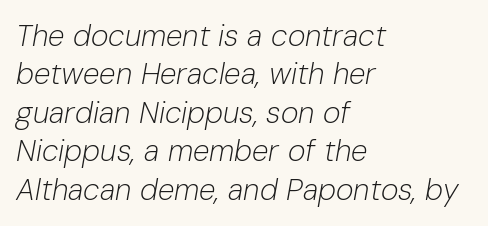
Q: Is the text bold? A: No.
Q: Is the text italic (slanted)? A: Yes, it leans right by about 10 degrees.
Q: Is the text underlined? A: No.
Q: How is the paragraph aligned? A: Left-aligned.
Q: Is the spacing between letters normal or unusually wide? A: Normal.
Q: Is the spacing between lines tight, normal or loose? A: Normal.
Q: Width (condensed, normal, or wide)? A: Normal.
Q: Stroke contrast? A: Low.
Q: x-height? A: Medium.
Q: Monospaced? A: No.
